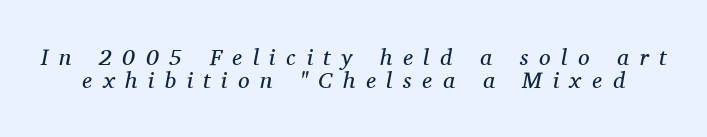
Compared with typical paragraphs, the rows here are closer together. Check under the words: just untouched page. Counters stay open thanks to moderate or lighter strokes. The letters are spread apart with noticeably loose tracking. The text carries the slant typical of an italic or oblique font.
